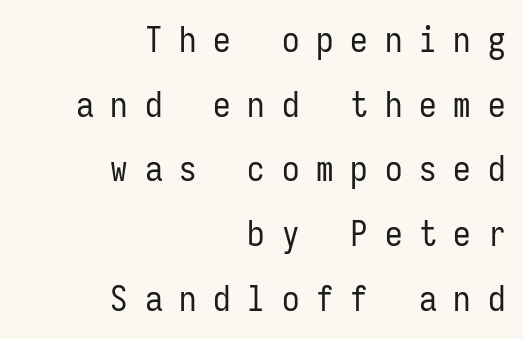
Rendered with straight, roman letterforms. Alignment: flush right. The font family rendered here belongs to the sans-serif group. Words float on clear page, feet unadorned.
